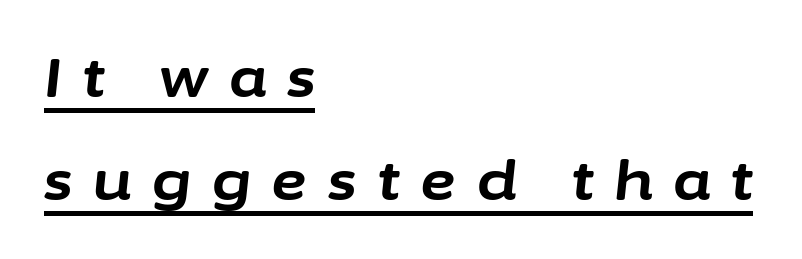
The letters are bold, with thick, heavy strokes. This is oblique type, the kind used for emphasis or titles. Does extra space separate the letters? Yes, quite a lot of it. Like a heading marked for emphasis, these lines bear an underscore.
